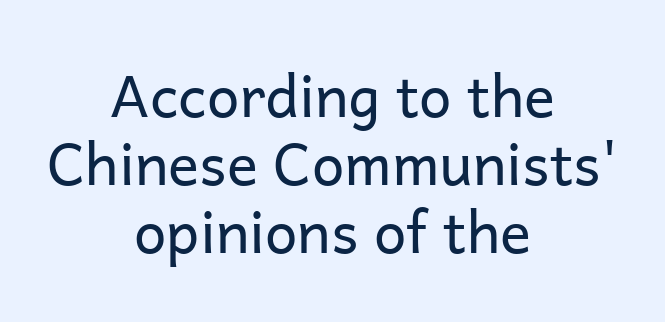
Q: Is the text bold? A: No.
Q: Is the text italic (slanted)? A: No, it is upright.
Q: Is the typeface a serif or a sans-serif typeface? A: Sans-serif.
Q: Is the text underlined? A: No.
Q: How is the paragraph aligned? A: Centered.
Q: Is the spacing between letters normal or unusually wide? A: Normal.
Q: Width (condensed, normal, or wide)? A: Normal.
Q: Stroke contrast? A: Low.
Q: x-height? A: Medium.
Q: Monospaced? A: No.
